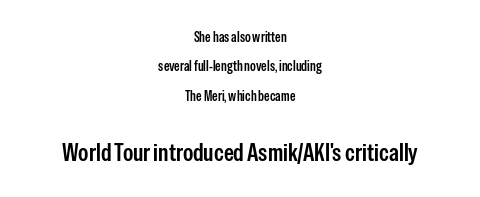
Q: Is the text bold? A: Semi-bold.
Q: Is the text italic (slanted)? A: No, it is upright.
Q: Is the text underlined? A: No.
Q: How is the paragraph aligned? A: Centered.
Q: Is the spacing between letters normal or unusually wide? A: Normal.
Q: Is the spacing between lines tight, normal or loose? A: Loose.
Q: Which block of text is set in a larger size, the first (top) or the second (bottom)? A: The second (bottom) one.
